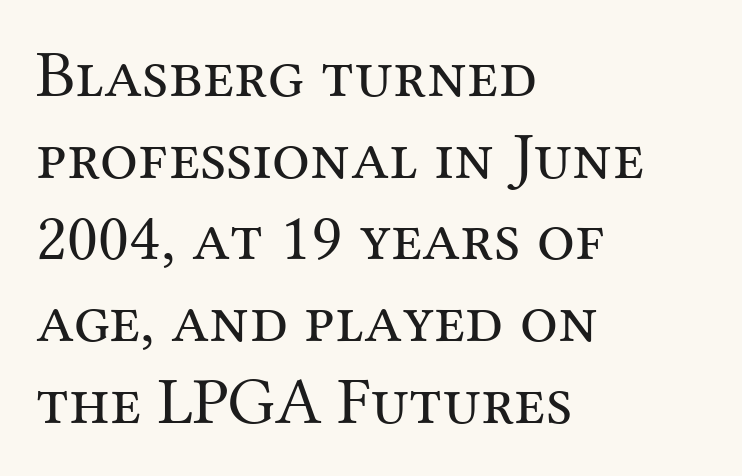
Q: Is the text bold? A: No.
Q: Is the text italic (slanted)? A: No, it is upright.
Q: Is the typeface a serif or a sans-serif typeface? A: Serif.
Q: Is the text underlined? A: No.
Q: How is the paragraph aligned? A: Left-aligned.
Q: Is the spacing between letters normal or unusually wide? A: Normal.
Q: Width (condensed, normal, or wide)? A: Normal.
Q: Stroke contrast? A: Medium.
Q: x-height? A: Medium.
Q: Monospaced? A: No.
